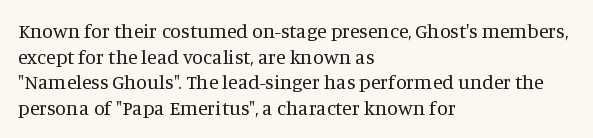
The weight would be labelled regular, book, light, or lighter still. Tall strokes in this sample are plumb rather than angled. These lines stack with their left ends in a neat column. Unmarked baselines from the first word to the last. Regular leading. A typesetter would call this zero additional tracking.
